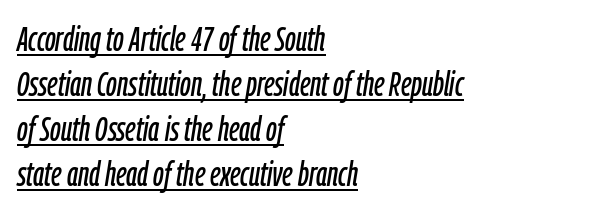
The image shows 35 px condensed type, italic (leaning right); set left-aligned, normal line spacing (1.29x), normal letter spacing, underlined; low stroke contrast and a medium x-height.
